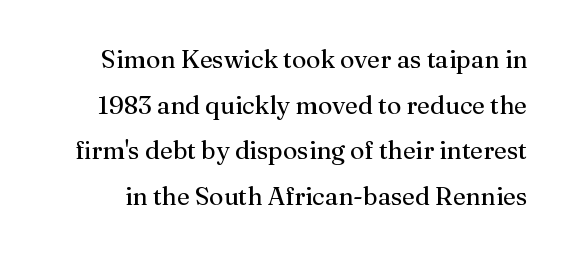
Unmarked baselines from the first word to the last. These lines were composed using upright roman letters. Weight: not bold — regular or lighter. Nothing unusual about the tracking: characters are spaced as the font intends.
